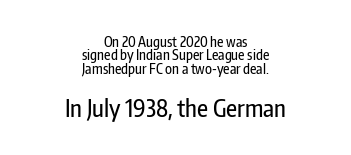
The image shows 24 px text type, upright; set centered, tight line spacing (0.96x), normal letter spacing, not underlined; the second (bottom) block is 1.71x larger.
